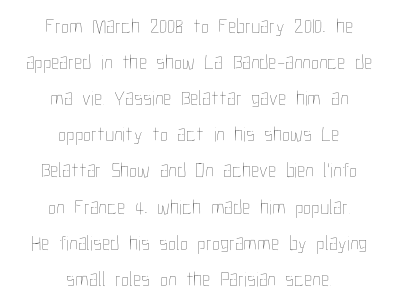
The image shows 21 px text type, upright; set centered, line spacing 1.72x, normal letter spacing, not underlined.
